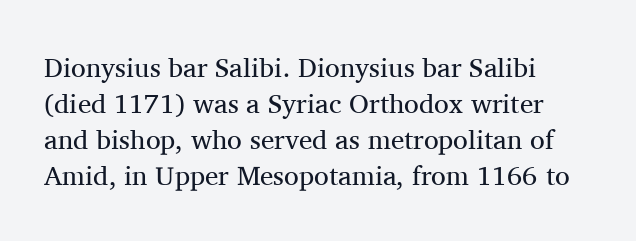
The image shows 27 px text type, upright; set left-aligned, normal line spacing (1.33x), normal letter spacing, not underlined.
